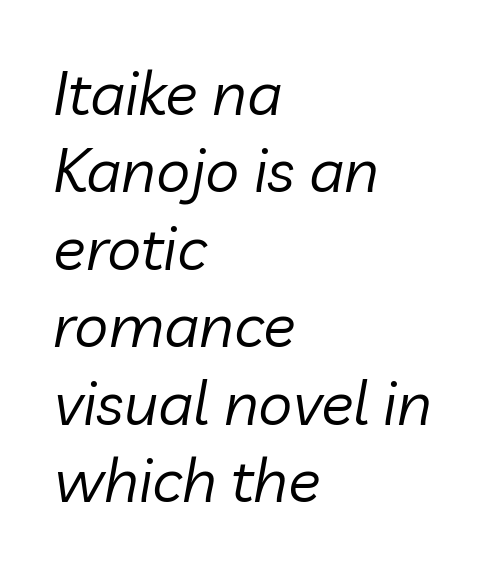
The image shows 61 px regular-weight type, italic (leaning right); set left-aligned, normal line spacing (1.27x), normal letter spacing, not underlined; low stroke contrast and a medium x-height.
